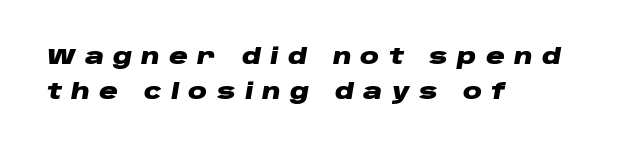
The image shows 21 px bold type, italic (leaning right); set left-aligned, normal line spacing (1.67x), unusually wide letter spacing (+0.44 em), not underlined.
